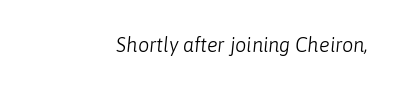
The image shows 20 px text type, italic (leaning right); set normal letter spacing, not underlined.
